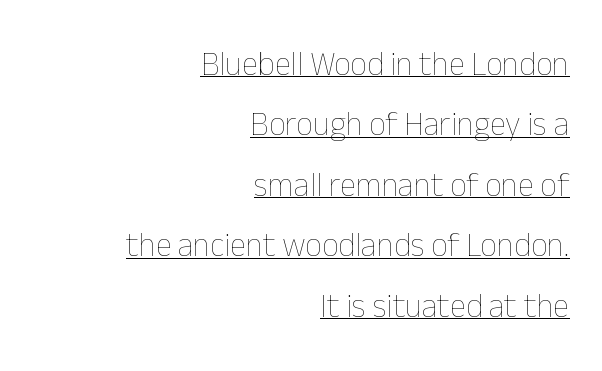
Where is the straight margin? On the right. Think of a printed novel: that variable character pitch is what you see here. Ink coverage per letter is moderate at most. It's the straight-up-and-down kind of type. You could call the tracking neutral — neither tight nor loose.
